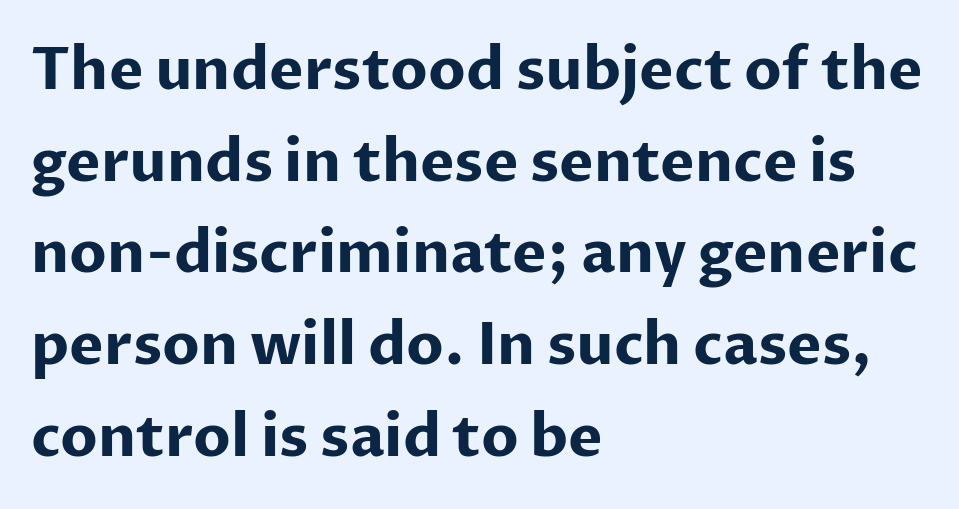
Q: Is the text bold? A: Yes.
Q: Is the text italic (slanted)? A: No, it is upright.
Q: Is the typeface a serif or a sans-serif typeface? A: Sans-serif.
Q: Is the text underlined? A: No.
Q: How is the paragraph aligned? A: Left-aligned.
Q: Is the spacing between letters normal or unusually wide? A: Normal.
Q: Is the spacing between lines tight, normal or loose? A: Normal.
Q: Width (condensed, normal, or wide)? A: Normal.
Q: Stroke contrast? A: Low.
Q: x-height? A: Medium.
Q: Monospaced? A: No.
